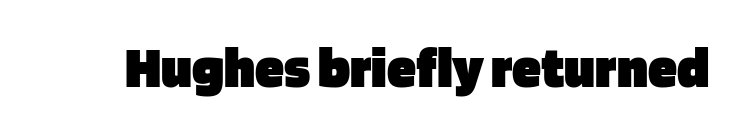
Q: Is the text bold? A: Yes.
Q: Is the text italic (slanted)? A: No, it is upright.
Q: Is the typeface a serif or a sans-serif typeface? A: Sans-serif.
Q: Is the text underlined? A: No.
Q: Is the spacing between letters normal or unusually wide? A: Normal.
Q: Width (condensed, normal, or wide)? A: Normal.
Q: Stroke contrast? A: Low.
Q: x-height? A: Large.
Q: Monospaced? A: No.
